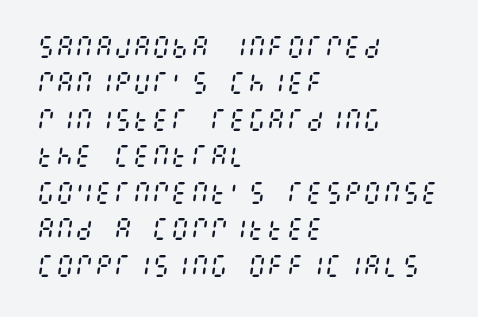
The image shows 24 px text type, italic (leaning right); set left-aligned, normal line spacing (1.52x), normal letter spacing, not underlined.
